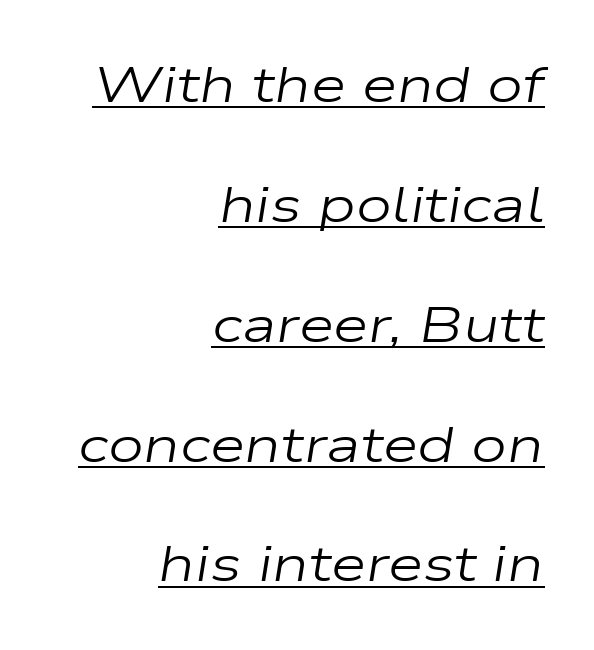
Q: Is the text bold? A: No.
Q: Is the text italic (slanted)? A: Yes, it leans right by about 9 degrees.
Q: Is the text underlined? A: Yes.
Q: How is the paragraph aligned? A: Right-aligned.
Q: Is the spacing between letters normal or unusually wide? A: Normal.
Q: Is the spacing between lines tight, normal or loose? A: Loose.
Q: Width (condensed, normal, or wide)? A: Wide.
Q: Stroke contrast? A: Low.
Q: x-height? A: Medium.
Q: Monospaced? A: No.
